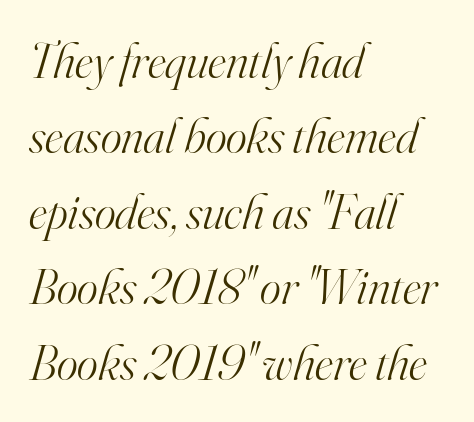
{"serif": "yes", "italic": "yes", "lean": "right", "slant_degrees": 16, "bold": "no", "weight": "light", "width": "normal", "stroke_contrast": "high", "x_height": "small", "monospaced": "no", "underline": "no", "align": "left", "line_spacing": "normal", "line_spacing_ratio": 1.51, "letter_spacing": "normal", "letter_spacing_em": 0.0, "glyph_px": 50}
